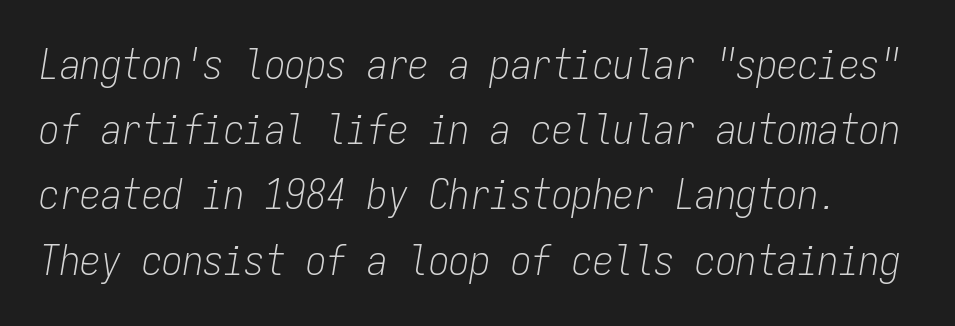
This sample uses plain, unmodified letter spacing. A typesetter would call this monospace, since all characters share one set width. There's an unmistakable incline to the writing here. Each row of text sits above clean, open space.
